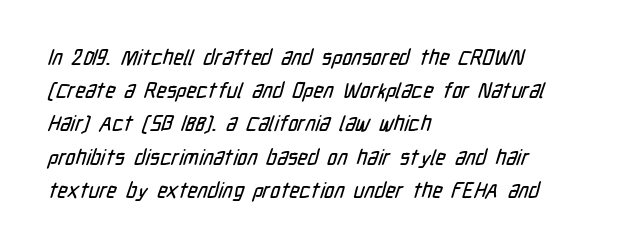
Decoration check: the copy has no underline. These lines are set flush left with a ragged right edge. A typesetter would call this leading conventional body-copy spacing. Caption: standard tracking, unaltered.
